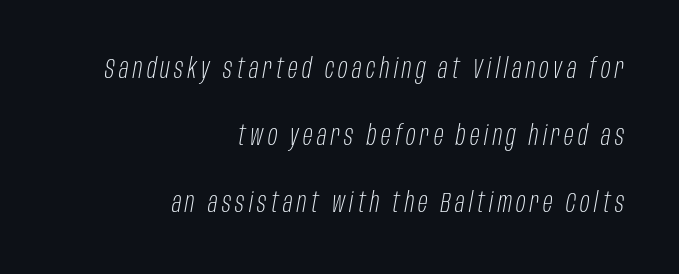
Successive baselines arrive slowly, with a big drop between each. You can tell it's italic because the verticals aren't actually vertical. Heaviness? Minimal to ordinary, like unemphasized prose. These lines stack with their right ends in a neat column. Is this a fixed-width face? No — the glyphs have proportional, varying widths.
